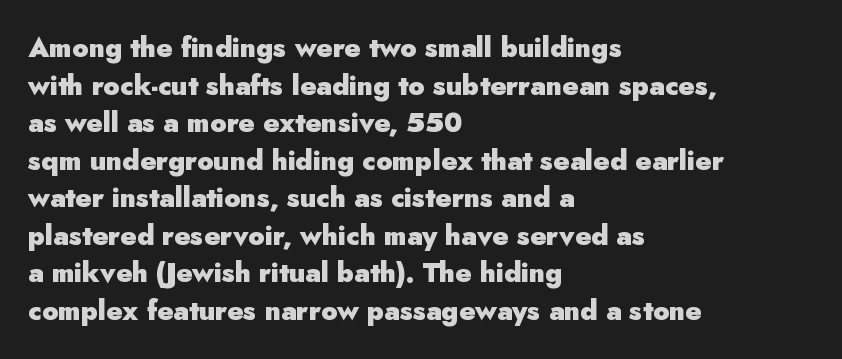
{"italic": "no", "bold": "yes", "underline": "no", "align": "left", "line_spacing": "normal", "line_spacing_ratio": 1.39, "letter_spacing": "normal", "letter_spacing_em": 0.0, "glyph_px": 27}
